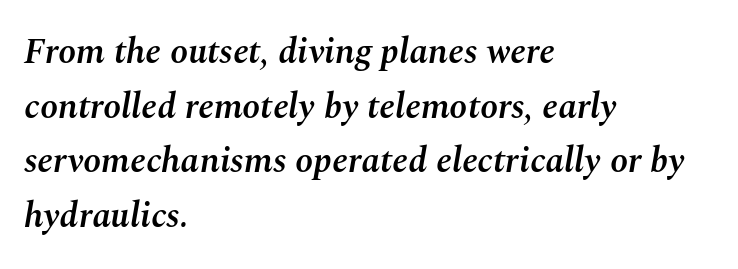
{"italic": "yes", "lean": "right", "slant_degrees": 10, "bold": "semi", "weight": "semibold", "width": "normal", "stroke_contrast": "medium", "x_height": "medium", "monospaced": "no", "underline": "no", "align": "left", "line_spacing": "normal", "line_spacing_ratio": 1.52, "letter_spacing": "normal", "letter_spacing_em": 0.0, "glyph_px": 36}
